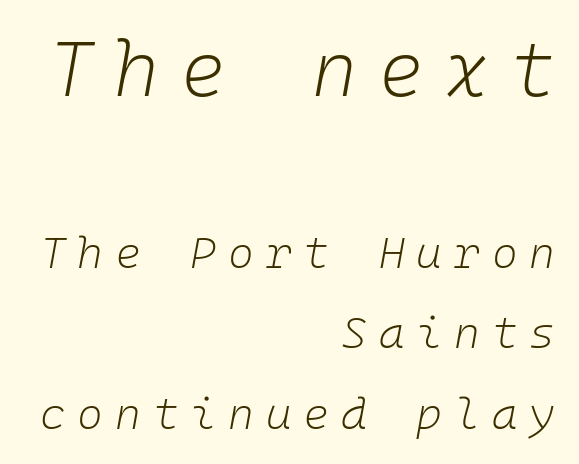
The image shows 77 px light type, italic (leaning right), monospaced; set right-aligned, line spacing 1.83x, unusually wide letter spacing (+0.27 em), not underlined; the first (top) block is 1.75x larger; low stroke contrast and a medium x-height.
